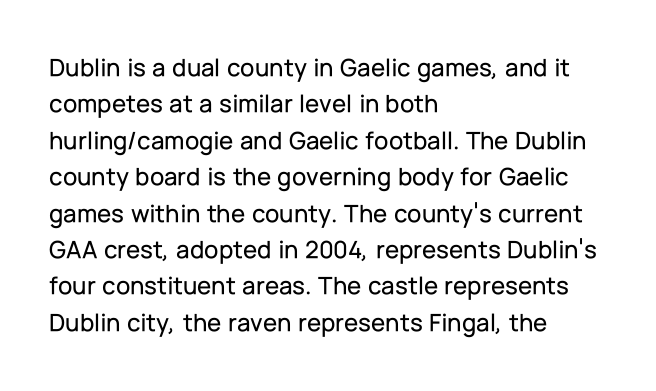
Q: Is the text italic (slanted)? A: No, it is upright.
Q: Is the text underlined? A: No.
Q: How is the paragraph aligned? A: Left-aligned.
Q: Is the spacing between letters normal or unusually wide? A: Normal.
Q: Is the spacing between lines tight, normal or loose? A: Normal.
